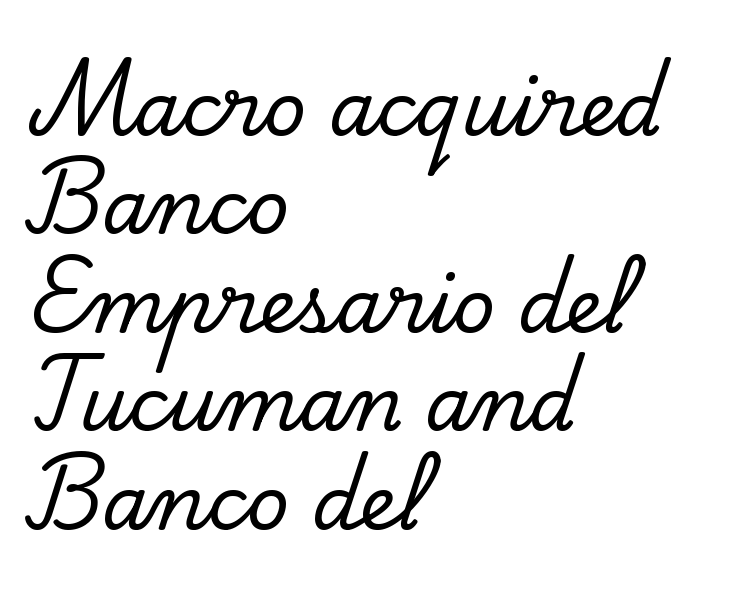
{"serif": "yes", "width": "normal", "stroke_contrast": "low", "x_height": "small", "monospaced": "no", "underline": "no", "align": "left", "line_spacing": "normal", "line_spacing_ratio": 1.33, "letter_spacing": "normal", "letter_spacing_em": 0.0, "glyph_px": 74}
